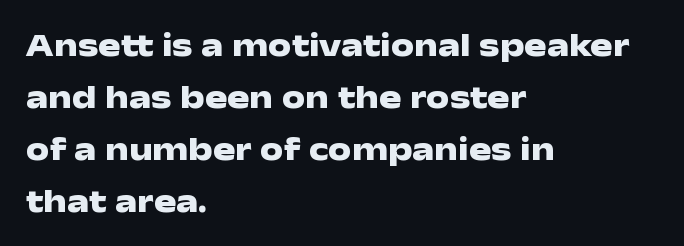
The characters look thick and weighty, a clear bold. Is this a fixed-width face? No — the glyphs have proportional, varying widths. These lines keep a tight, regular rhythm from letter to letter. Does the copy run flush right? No — it runs flush left. Observe the absence of serifs on each vertical stroke in this sample. Upright lettering throughout.
